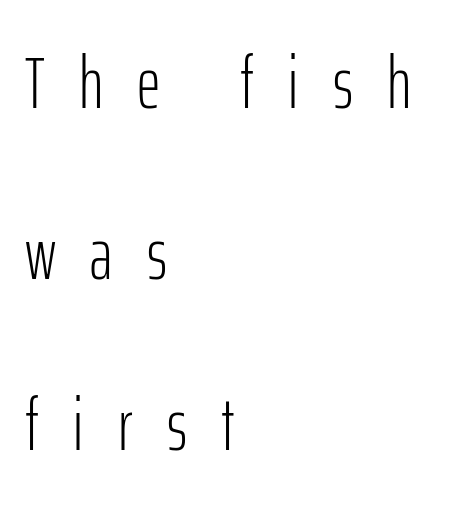
Q: Is the text bold? A: No.
Q: Is the text italic (slanted)? A: No, it is upright.
Q: Is the typeface a serif or a sans-serif typeface? A: Sans-serif.
Q: Is the text underlined? A: No.
Q: How is the paragraph aligned? A: Left-aligned.
Q: Is the spacing between letters normal or unusually wide? A: Unusually wide.
Q: Is the spacing between lines tight, normal or loose? A: Loose.
Q: Width (condensed, normal, or wide)? A: Condensed.
Q: Stroke contrast? A: Low.
Q: x-height? A: Medium.
Q: Monospaced? A: No.
